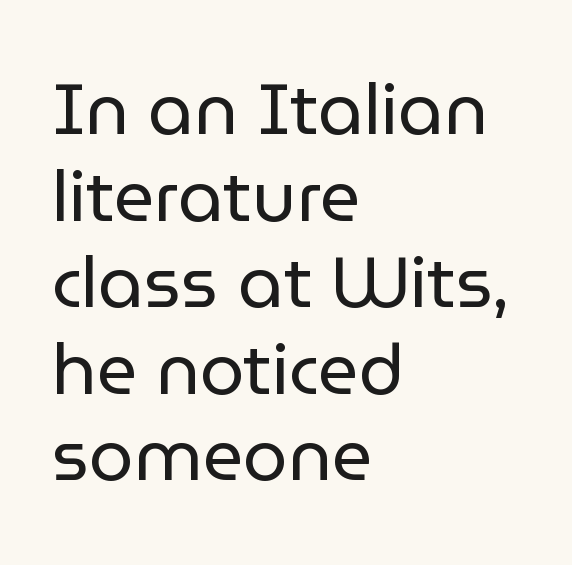
{"serif": "no", "italic": "no", "bold": "no", "weight": "regular", "width": "normal", "stroke_contrast": "low", "x_height": "medium", "monospaced": "no", "underline": "no", "align": "left", "line_spacing_ratio": 1.22, "letter_spacing": "normal", "letter_spacing_em": 0.0, "glyph_px": 71}
